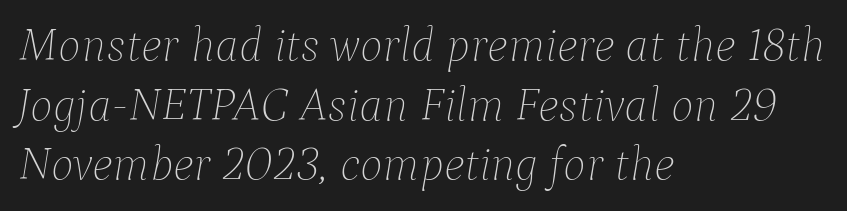
You could not count columns in this text — the font is proportionally spaced. Slanted lettering throughout. Plain, unruled lines of type. Stems and bowls with no extra thickness — not bold.
